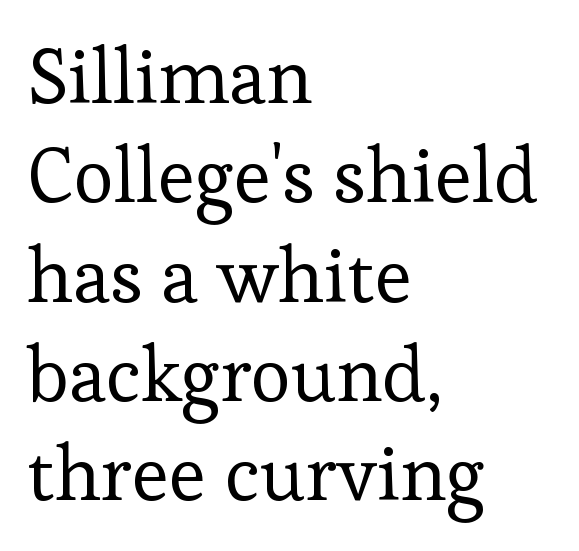
Bold? No — there's no thickening of the strokes. Plain, unruled lines of type. The specimen reads as upright at a glance. The line texture is even and compact thanks to regular tracking.
